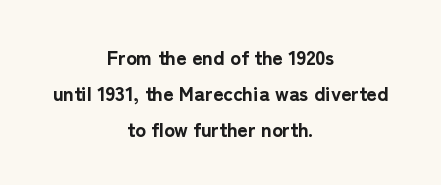
Q: Is the text bold? A: Yes.
Q: Is the text italic (slanted)? A: No, it is upright.
Q: Is the text underlined? A: No.
Q: How is the paragraph aligned? A: Centered.
Q: Is the spacing between letters normal or unusually wide? A: Normal.
